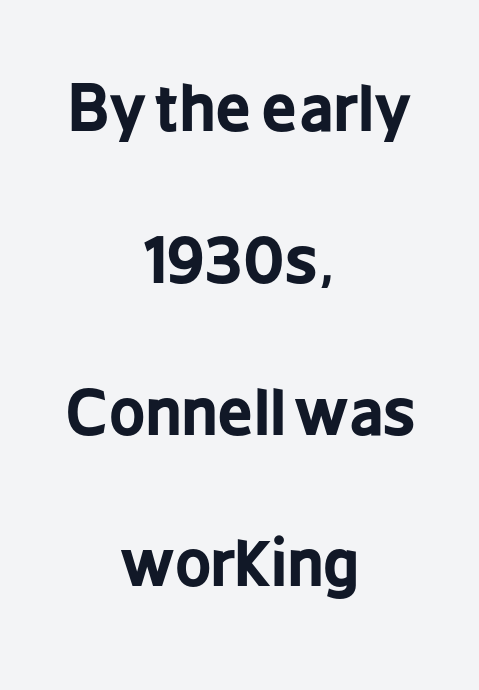
{"serif": "no", "italic": "no", "bold": "yes", "weight": "bold", "width": "condensed", "stroke_contrast": "low", "x_height": "medium", "monospaced": "no", "underline": "no", "align": "center", "line_spacing": "loose", "line_spacing_ratio": 2.41, "letter_spacing": "normal", "letter_spacing_em": 0.0, "glyph_px": 63}
